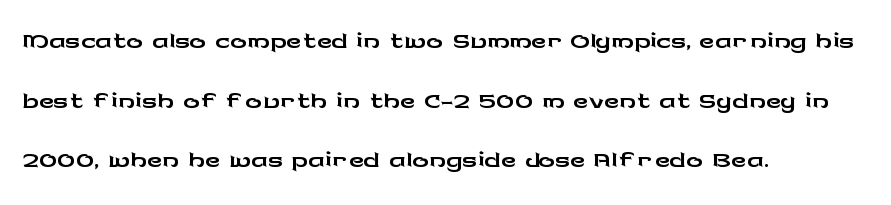
The image shows 42 px wide sans-serif type, upright; set left-aligned, normal line spacing (1.42x), normal letter spacing, not underlined; low stroke contrast and a medium x-height.
